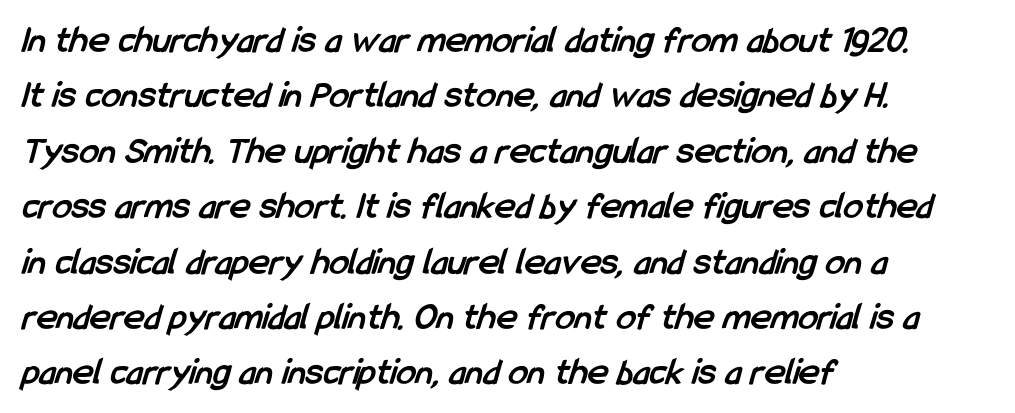
This is sans-serif lettering, the kind often seen on screens and signage. Tracking here is standard; glyphs follow each other at the usual distance. The letters advance in unequal steps, a hallmark of proportional type. Clear beneath every line of the passage. Pretty heavy lettering here — definitely bold.
